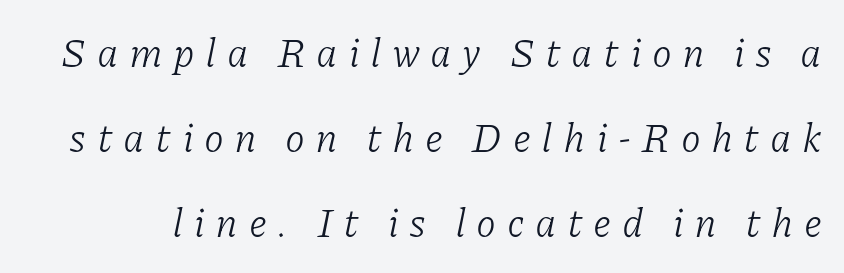
The image shows 40 px light serif type, italic (leaning right); set loose line spacing (2.13x), unusually wide letter spacing (+0.26 em), not underlined; low stroke contrast and a medium x-height.
